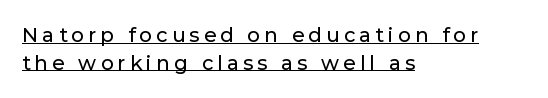
The image shows 20 px text type, upright; set left-aligned, normal line spacing (1.38x), unusually wide letter spacing (+0.21 em), underlined.
